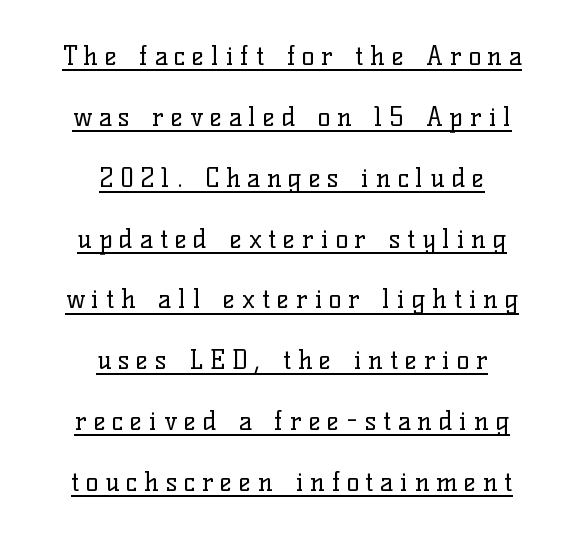
{"italic": "no", "bold": "no", "underline": "yes", "align": "center", "line_spacing": "loose", "line_spacing_ratio": 2.34, "letter_spacing": "wide", "letter_spacing_em": 0.26, "glyph_px": 26}
